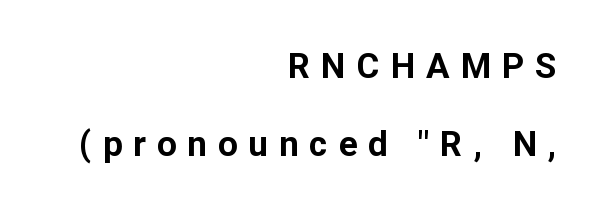
The image shows 35 px bold sans-serif type, upright; set right-aligned, loose line spacing (2.24x), unusually wide letter spacing (+0.31 em), not underlined; low stroke contrast and a medium x-height.
